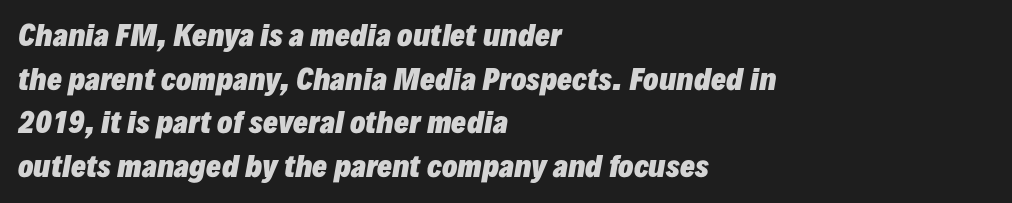
Q: Is the text bold? A: Yes.
Q: Is the text italic (slanted)? A: Yes, it leans right by about 10 degrees.
Q: Is the text underlined? A: No.
Q: How is the paragraph aligned? A: Left-aligned.
Q: Is the spacing between letters normal or unusually wide? A: Normal.
Q: Is the spacing between lines tight, normal or loose? A: Normal.
Q: Width (condensed, normal, or wide)? A: Normal.
Q: Stroke contrast? A: Low.
Q: x-height? A: Medium.
Q: Monospaced? A: No.
